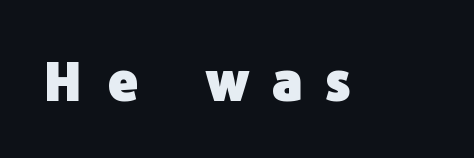
Q: Is the text bold? A: Yes.
Q: Is the text italic (slanted)? A: No, it is upright.
Q: Is the typeface a serif or a sans-serif typeface? A: Sans-serif.
Q: Is the text underlined? A: No.
Q: Is the spacing between letters normal or unusually wide? A: Unusually wide.
Q: Width (condensed, normal, or wide)? A: Normal.
Q: Stroke contrast? A: Low.
Q: x-height? A: Medium.
Q: Monospaced? A: No.
